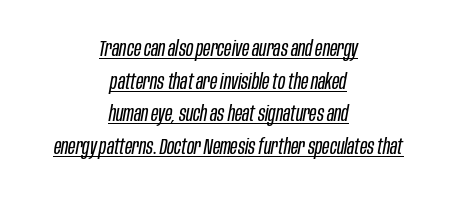
{"italic": "yes", "lean": "right", "slant_degrees": 10, "bold": "no", "underline": "yes", "align": "center", "line_spacing": "normal", "line_spacing_ratio": 1.48, "letter_spacing": "normal", "letter_spacing_em": 0.0, "glyph_px": 22}
